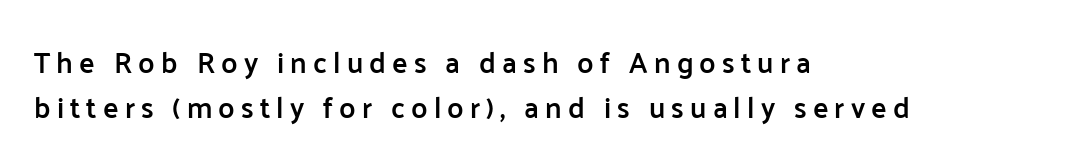
Stroke thickness is moderately raised; the sample reads as semibold. Bare-footed words on every line. Look at the bottom of the vertical strokes: they stop flat, with no serifs. Note the varied advance widths — an 'i' is clearly narrower than an 'm'. Casual observation: everything's shoved over to the left.
